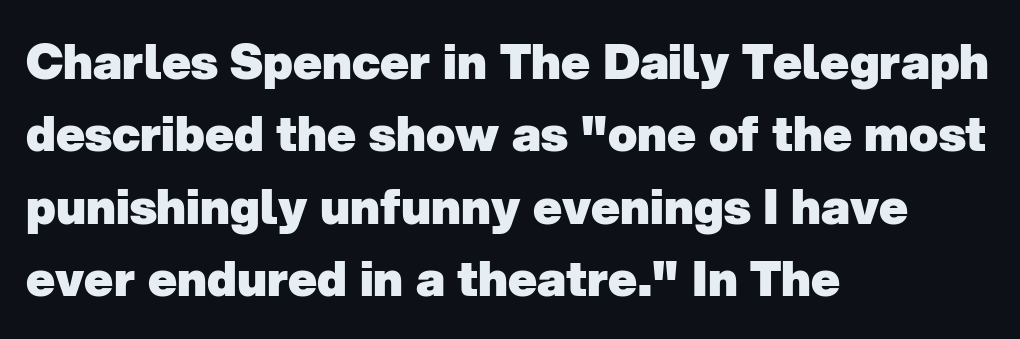
Compared with an ordinary text face, these strokes are far heavier — a full bold. Decoration check: the copy has no underline. These lines keep a tight, regular rhythm from letter to letter. This sample has the flowing, uneven cadence of proportional lettering. The glyphs in this specimen are sans serif.
